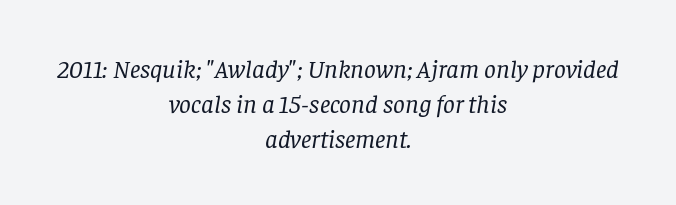
{"italic": "yes", "lean": "right", "slant_degrees": 8, "bold": "no", "underline": "no", "align": "center", "line_spacing": "normal", "line_spacing_ratio": 1.35, "letter_spacing": "normal", "letter_spacing_em": 0.0, "glyph_px": 26}
